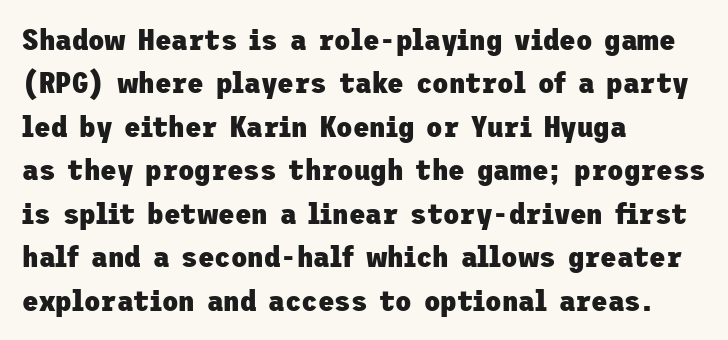
The image shows 30 px heavy sans-serif type, upright; set left-aligned, normal line spacing (1.45x), normal letter spacing, not underlined; low stroke contrast and a medium x-height.
